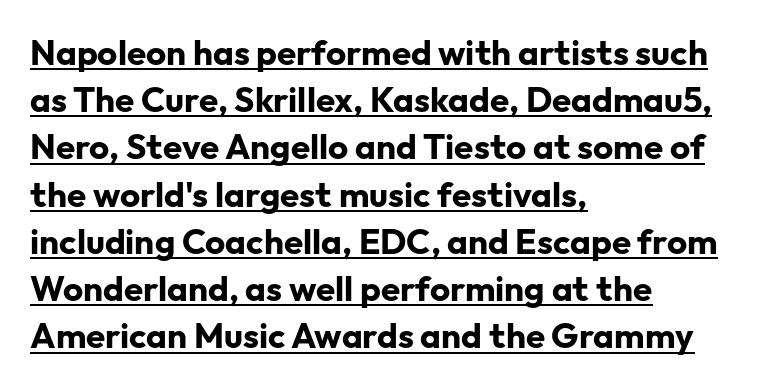
The image shows 35 px bold sans-serif type, upright; set left-aligned, normal line spacing (1.35x), normal letter spacing, underlined; low stroke contrast and a medium x-height.
